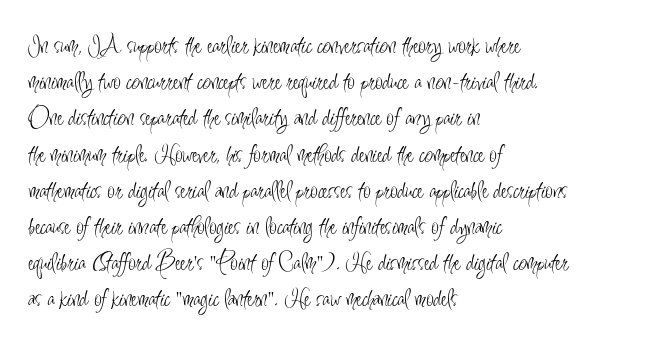
Q: Is the text bold? A: No.
Q: Is the text underlined? A: No.
Q: How is the paragraph aligned? A: Left-aligned.
Q: Is the spacing between letters normal or unusually wide? A: Normal.
Q: Is the spacing between lines tight, normal or loose? A: Normal.
